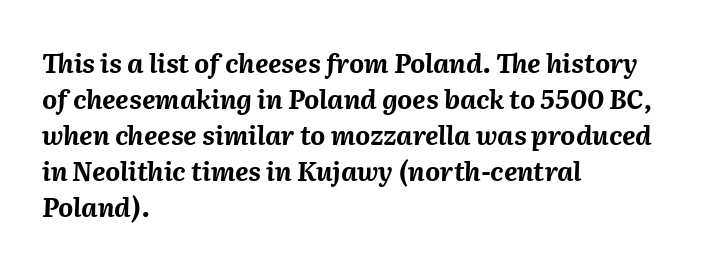
The rendering uses a moderate line-height, typical for paragraphs. Glyph-to-glyph distance matches everyday printed text. Letters rest on an invisible, unmarked baseline. Notice how the passage keeps a crisp vertical edge on the left only. Rendered with sloped, italic letterforms. Heft: maximum for text — a bold.
